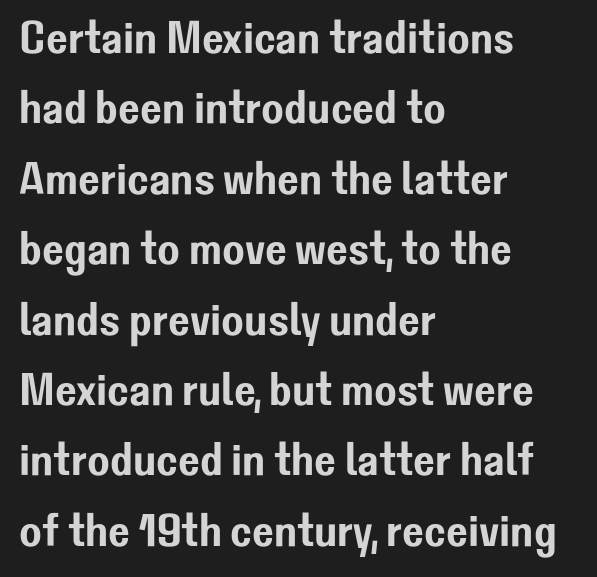
In terms of posture, this sample is upright. The passage shown stacks its lines at a standard gap. There is no visible air inserted between adjacent glyphs. Varying glyph widths throughout — classic text-font behaviour.
